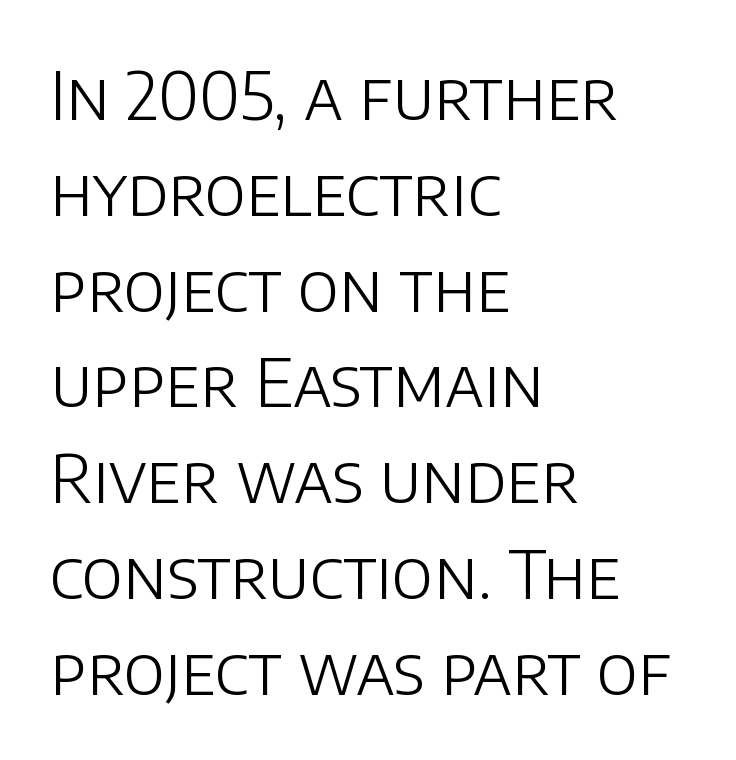
{"serif": "no", "italic": "no", "bold": "no", "weight": "light", "width": "normal", "stroke_contrast": "low", "x_height": "large", "monospaced": "no", "underline": "no", "align": "left", "line_spacing": "normal", "line_spacing_ratio": 1.43, "letter_spacing": "normal", "letter_spacing_em": 0.0, "glyph_px": 67}
